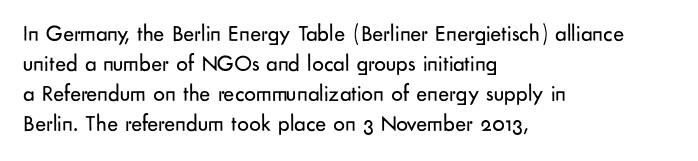
Teacher's note: observe the even left margin — that is flush-left alignment. Does extra space separate the letters? No, they use regular spacing. In terms of posture, this sample is upright. The glyphs are unaccompanied by any horizontal stroke below them. The lines sit at an ordinary, default distance from one another.
